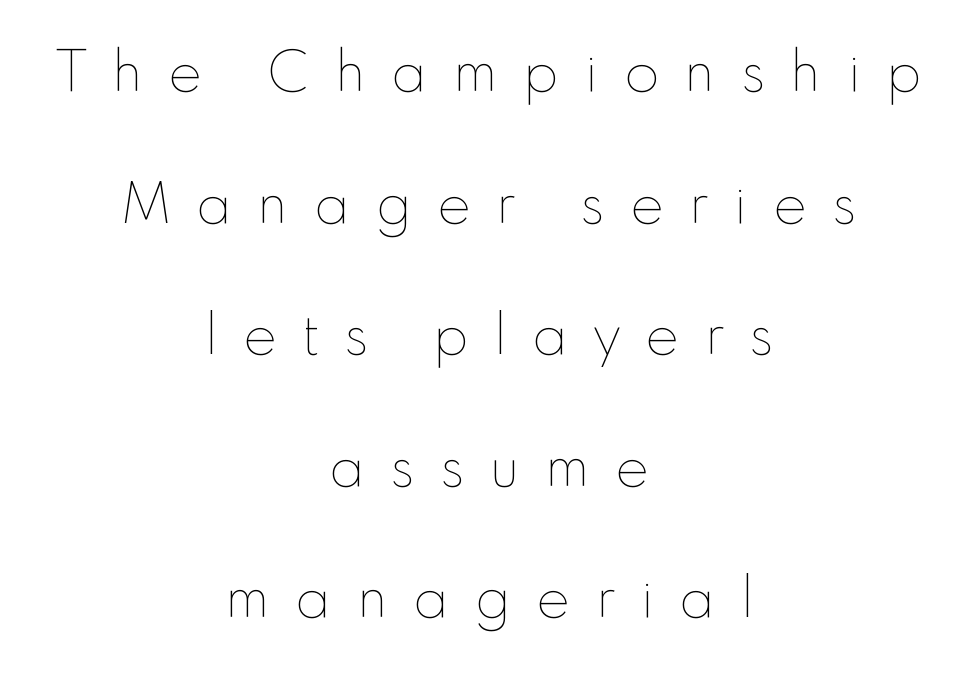
The image shows 56 px thin type, upright; set centered, loose line spacing (2.35x), unusually wide letter spacing (+0.46 em), not underlined; low stroke contrast and a small x-height.
